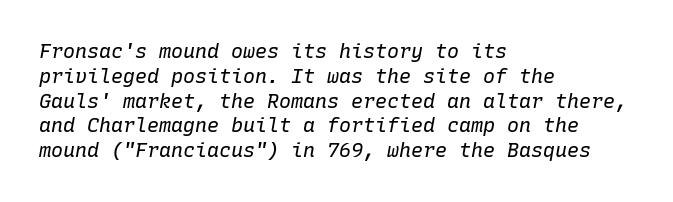
The image shows 20 px text type, italic (leaning right); set left-aligned, line spacing 1.24x, normal letter spacing, not underlined.
